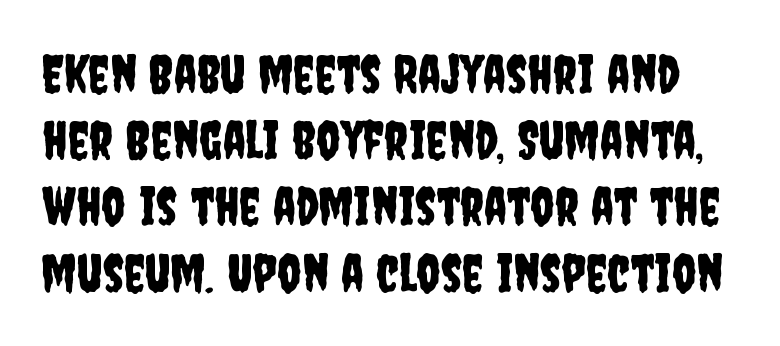
Q: Is the text italic (slanted)? A: No, it is upright.
Q: Is the typeface a serif or a sans-serif typeface? A: Sans-serif.
Q: Is the text underlined? A: No.
Q: Is the spacing between letters normal or unusually wide? A: Normal.
Q: Is the spacing between lines tight, normal or loose? A: Normal.
Q: Width (condensed, normal, or wide)? A: Condensed.
Q: Stroke contrast? A: Low.
Q: x-height? A: Large.
Q: Monospaced? A: No.
